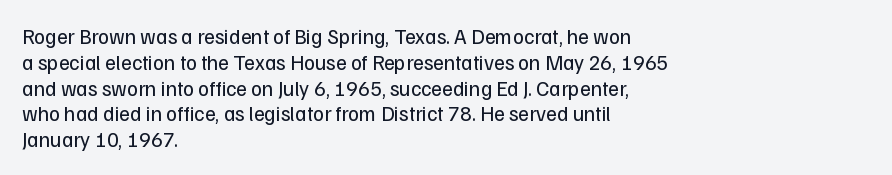
Visually the block forms a straight wall on the left and a jagged coastline on the right. This sample uses plain, unmodified letter spacing. The face looks like a standard text weight, possibly lighter. Check under the words: just untouched page. Does the lettering tilt? It doesn't — this is upright.
